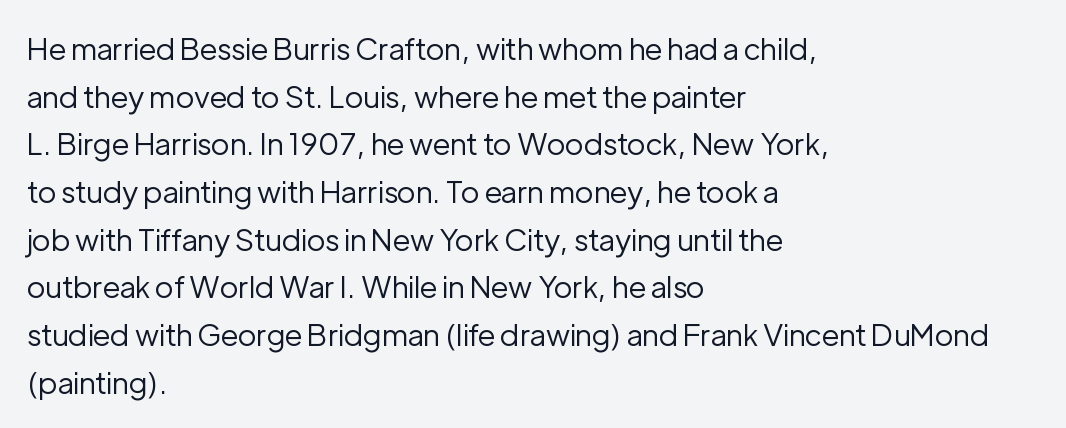
The setting favours the left margin, as ordinary paragraphs usually do. Proportional: the letters do not fall into vertical columns. Italic? Not at all — the glyphs are vertical. You could call the tracking neutral — neither tight nor loose. Weight: regular or lighter. Plain, unruled lines of type.
